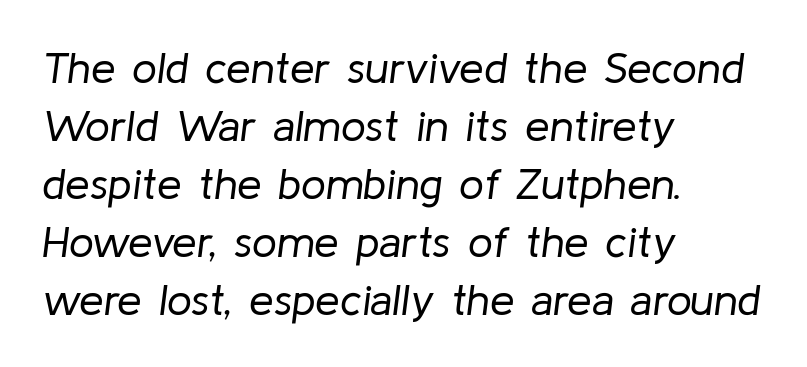
The image shows 44 px regular-weight type, italic (leaning right); set left-aligned, normal line spacing (1.32x), normal letter spacing, not underlined; low stroke contrast and a medium x-height.
